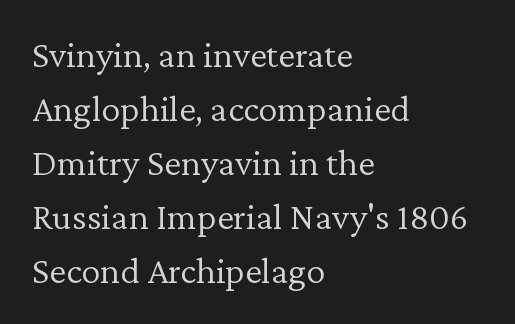
Evenly set lines give the paragraph a standard silhouette. Character widths vary here, with narrow letters taking less room than wide ones. The letters look calm and open, with moderate or lighter stems. Notice how the stems are strictly vertical — no italics here. Words float on clear page, feet unadorned.
